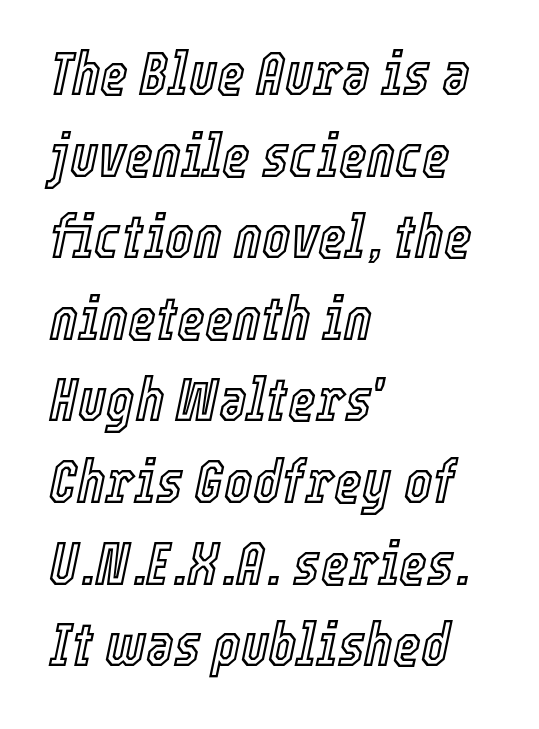
{"italic": "yes", "lean": "right", "slant_degrees": 12, "width": "condensed", "x_height": "medium", "monospaced": "no", "underline": "no", "align": "left", "line_spacing": "normal", "line_spacing_ratio": 1.36, "letter_spacing": "normal", "letter_spacing_em": 0.0, "glyph_px": 60}
